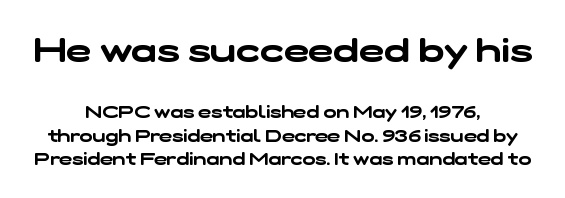
{"serif": "no", "width": "wide", "stroke_contrast": "low", "x_height": "medium", "monospaced": "no", "underline": "no", "align": "center", "line_spacing": "normal", "line_spacing_ratio": 1.36, "letter_spacing": "normal", "letter_spacing_em": 0.0, "larger_block": "first", "size_ratio": 2.0, "glyph_px": 34}
